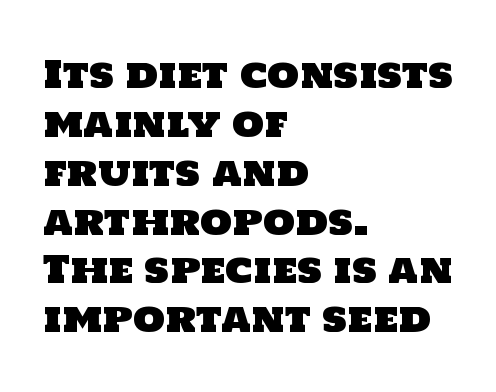
The image shows 37 px sans-serif type; set left-aligned, normal line spacing (1.32x), normal letter spacing, not underlined; low stroke contrast and a large x-height.
